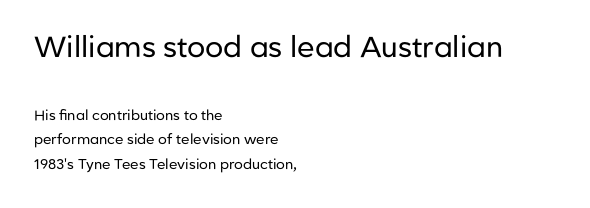
A roman cut, with each character standing at attention. Honestly, there is no underline to notice here at all. A student would notice the top passage is typeset larger than what follows. A typesetter would call this proportional, since set widths differ per character. The characters display no serif detailing; their extremities are plain.
